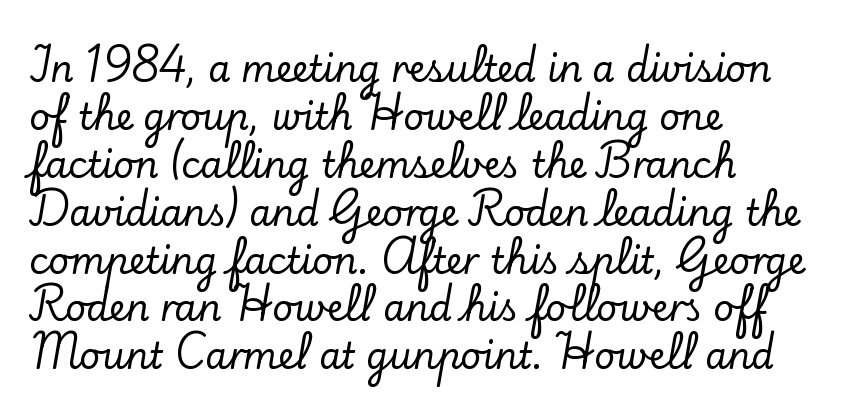
Q: Is the text italic (slanted)? A: Yes.
Q: Is the typeface a serif or a sans-serif typeface? A: Serif.
Q: Is the text underlined? A: No.
Q: How is the paragraph aligned? A: Left-aligned.
Q: Is the spacing between letters normal or unusually wide? A: Normal.
Q: Is the spacing between lines tight, normal or loose? A: Normal.
Q: Width (condensed, normal, or wide)? A: Normal.
Q: Stroke contrast? A: Low.
Q: x-height? A: Small.
Q: Monospaced? A: No.
